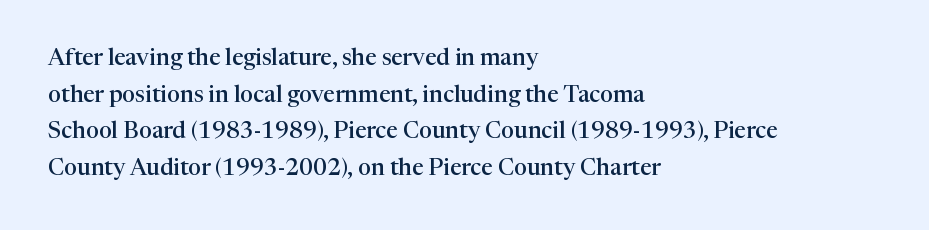
The type is set solid horizontally, with unmodified tracking. Visually the block forms a straight wall on the left and a jagged coastline on the right. Does the lettering tilt? It doesn't — this is upright. Baseline-to-baseline distance is the conventional proportion of letter height. Anything drawn beneath the words? Only blank space.
